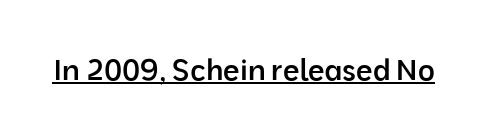
The letters stand straight up with perfectly vertical stems. The words here are underlined. Students, this is semibold: more ink than regular, less than bold. Tracking value appears to be zero — textbook default spacing. The rendering shows plain stroke endings on the letterforms — a sans-serif design.
